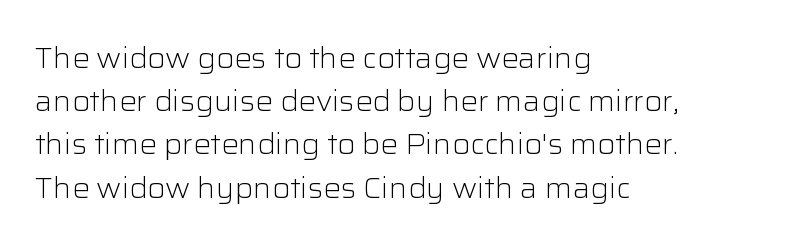
Counters stay open thanks to moderate or lighter strokes. The text block is weighted toward the left margin, trailing off unevenly rightward. In terms of letterform style, serifs are entirely absent. A typesetter would call this proportional, since set widths differ per character. Italic: no, the glyphs are upright roman.
